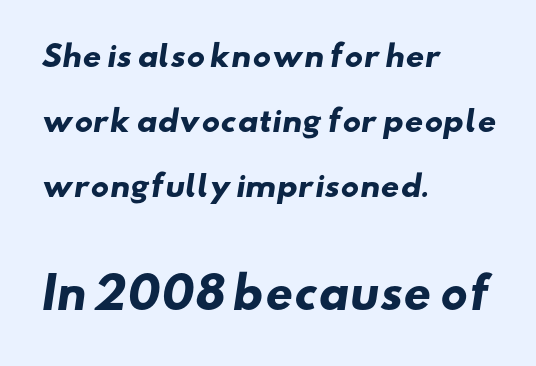
{"serif": "no", "bold": "yes", "weight": "heavy", "width": "wide", "stroke_contrast": "low", "x_height": "small", "monospaced": "no", "underline": "no", "align": "left", "line_spacing": "loose", "line_spacing_ratio": 2.25, "letter_spacing": "normal", "letter_spacing_em": 0.0, "larger_block": "second", "size_ratio": 1.48, "glyph_px": 43}
